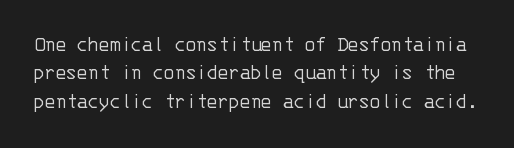
The image shows 22 px text type, upright; set normal line spacing (1.29x), normal letter spacing, not underlined.
